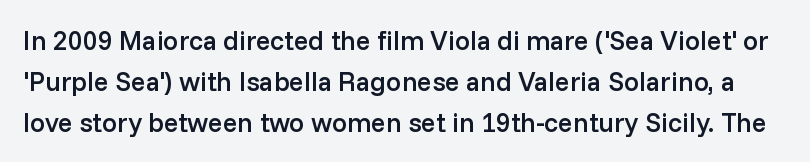
Q: Is the text bold? A: Semi-bold.
Q: Is the text italic (slanted)? A: No, it is upright.
Q: Is the text underlined? A: No.
Q: Is the spacing between letters normal or unusually wide? A: Normal.
Q: Is the spacing between lines tight, normal or loose? A: Normal.
